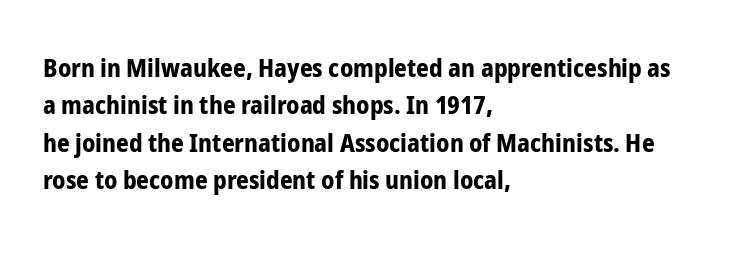
Baseline-to-baseline distance is the conventional proportion of letter height. The typesetter chose a ragged-right arrangement here. The zone under the glyphs is completely vacant. Typesetter's note: full bold, strokes at maximum text heaviness. In terms of posture, this sample is upright. The horizontal fit of the characters is conventional and even.
